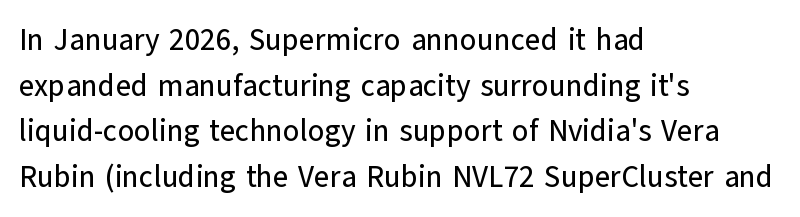
{"serif": "no", "italic": "no", "width": "normal", "stroke_contrast": "low", "x_height": "medium", "monospaced": "no", "underline": "no", "align": "left", "line_spacing": "normal", "line_spacing_ratio": 1.52, "letter_spacing": "normal", "letter_spacing_em": 0.0, "glyph_px": 30}
